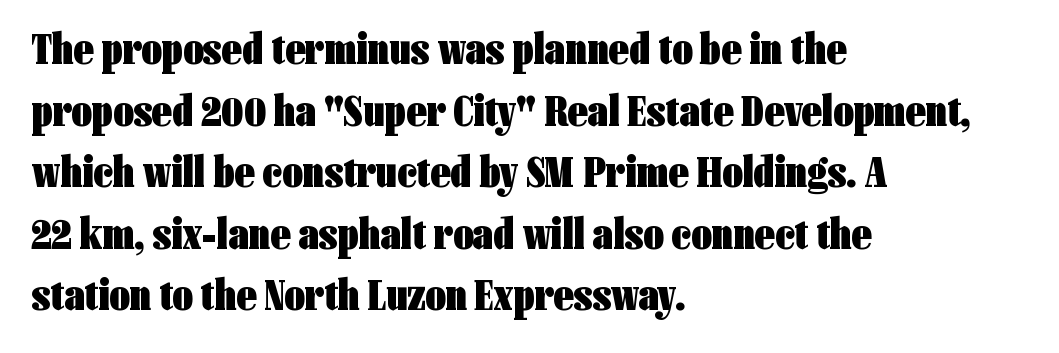
{"serif": "no", "italic": "no", "bold": "yes", "weight": "heavy", "width": "condensed", "stroke_contrast": "low", "x_height": "medium", "monospaced": "no", "underline": "no", "align": "left", "line_spacing": "normal", "line_spacing_ratio": 1.4, "letter_spacing": "normal", "letter_spacing_em": 0.0, "glyph_px": 44}
